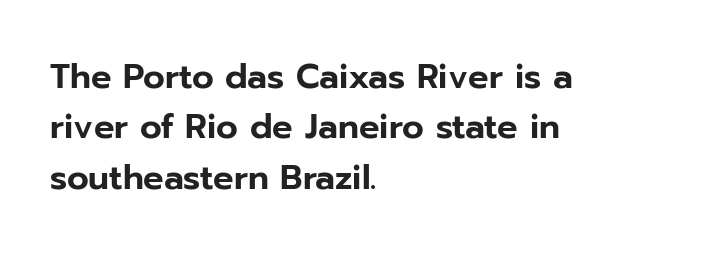
Q: Is the text italic (slanted)? A: No, it is upright.
Q: Is the typeface a serif or a sans-serif typeface? A: Sans-serif.
Q: Is the text underlined? A: No.
Q: How is the paragraph aligned? A: Left-aligned.
Q: Is the spacing between letters normal or unusually wide? A: Normal.
Q: Is the spacing between lines tight, normal or loose? A: Normal.
Q: Width (condensed, normal, or wide)? A: Normal.
Q: Stroke contrast? A: Low.
Q: x-height? A: Medium.
Q: Monospaced? A: No.
